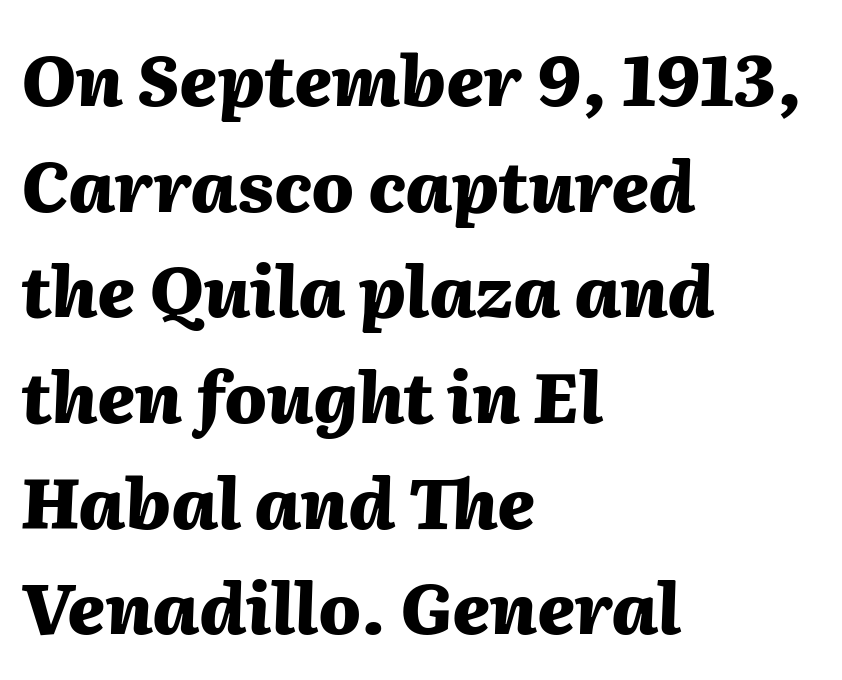
Layout note: lines flush left. I'd describe the lettering as bold — thick and assertive. Character widths vary here, with narrow letters taking less room than wide ones. When letters slant like this, we call the style italic.
